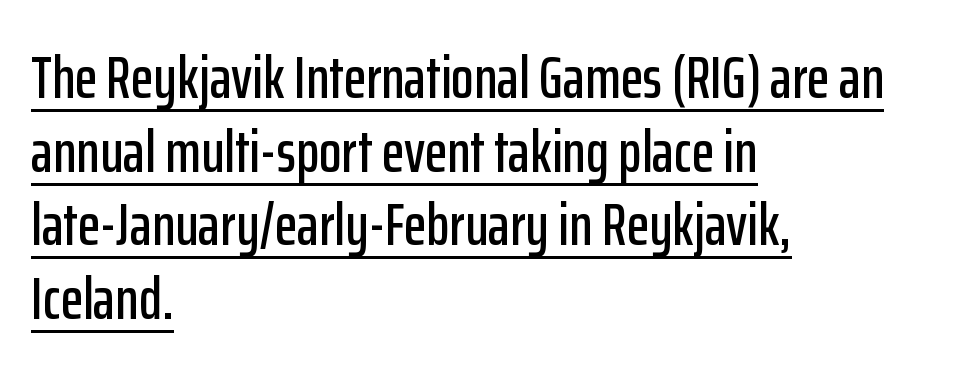
The image shows 59 px condensed sans-serif type, upright; set left-aligned, normal line spacing (1.25x), normal letter spacing, underlined; low stroke contrast and a medium x-height.
